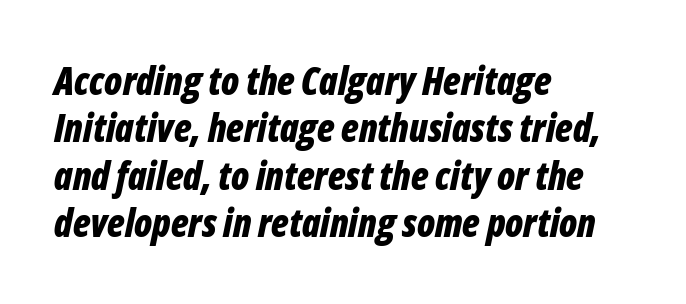
The image shows 38 px bold, condensed type, italic (leaning right); set left-aligned, normal line spacing (1.25x), normal letter spacing, not underlined; low stroke contrast and a medium x-height.
